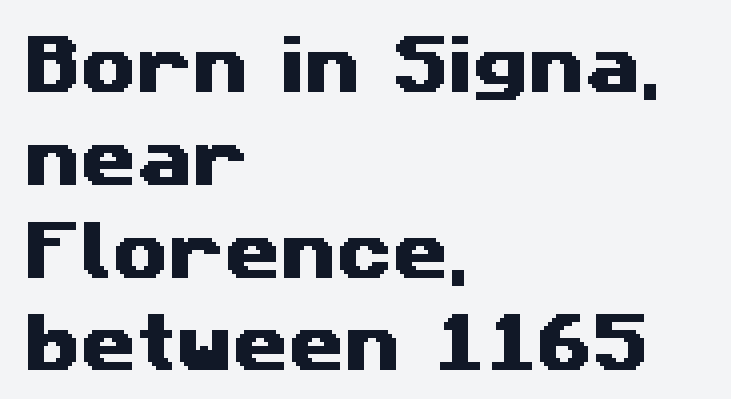
Q: Is the typeface a serif or a sans-serif typeface? A: Sans-serif.
Q: Is the text underlined? A: No.
Q: How is the paragraph aligned? A: Left-aligned.
Q: Is the spacing between letters normal or unusually wide? A: Normal.
Q: Is the spacing between lines tight, normal or loose? A: Normal.
Q: Width (condensed, normal, or wide)? A: Wide.
Q: Stroke contrast? A: Medium.
Q: x-height? A: Medium.
Q: Monospaced? A: No.
